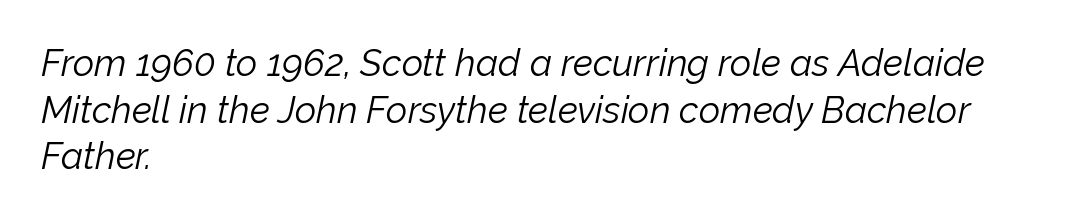
Check the space under the baseline: it is left empty. The letters advance in unequal steps, a hallmark of proportional type. Think standard paragraph weight, or any step lighter than that. A student would call this left alignment; a typographer would say flush left, rag right. An italicized treatment has been applied to the whole sample. Does extra space separate the letters? No, they use regular spacing.
